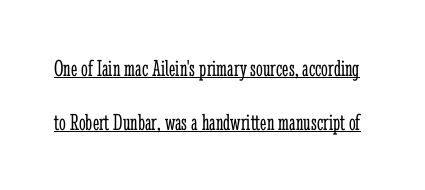
Q: Is the text bold? A: No.
Q: Is the text italic (slanted)? A: No, it is upright.
Q: Is the text underlined? A: Yes.
Q: Is the spacing between letters normal or unusually wide? A: Normal.
Q: Is the spacing between lines tight, normal or loose? A: Loose.
